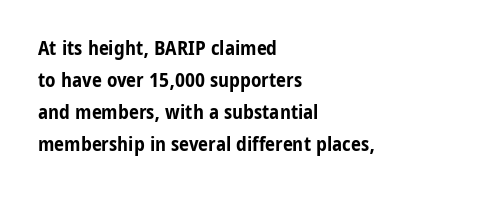
The image shows 20 px bold type, upright; set left-aligned, normal line spacing (1.6x), normal letter spacing, not underlined.
